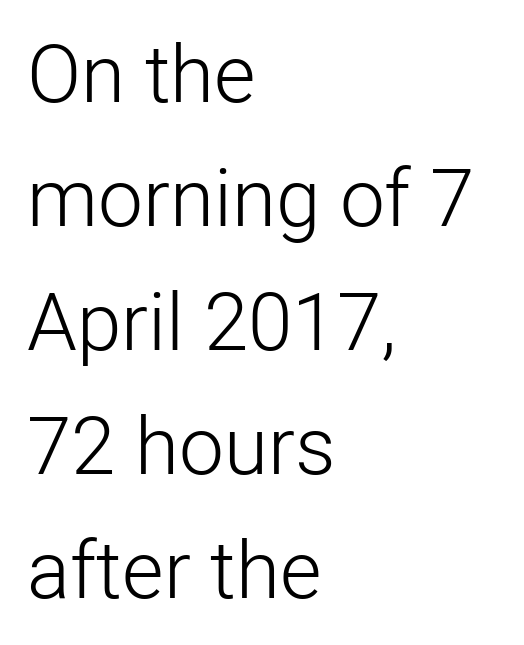
Q: Is the text bold? A: No.
Q: Is the text italic (slanted)? A: No, it is upright.
Q: Is the typeface a serif or a sans-serif typeface? A: Sans-serif.
Q: Is the text underlined? A: No.
Q: How is the paragraph aligned? A: Left-aligned.
Q: Is the spacing between letters normal or unusually wide? A: Normal.
Q: Is the spacing between lines tight, normal or loose? A: Normal.
Q: Width (condensed, normal, or wide)? A: Normal.
Q: Stroke contrast? A: Low.
Q: x-height? A: Medium.
Q: Monospaced? A: No.
